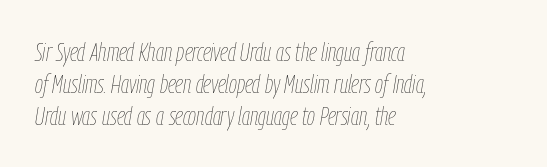
You can tell it's italic because the verticals aren't actually vertical. This is not heavy type; no bold has been used. Words appear dense and cohesive because spacing is normal. Layout note: lines flush left.
